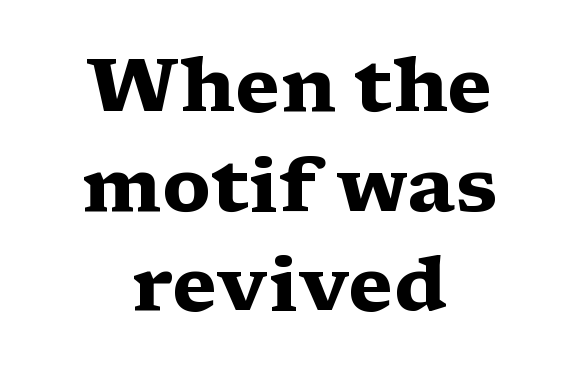
A clean baseline with only descenders dipping below it. If you measured baseline to baseline, you'd find a middling distance. These lines carry a lot of weight — the face is fully bold. Do the letters lean? They stand straight. These lines stack symmetrically, like a column narrowing and widening about its center.
